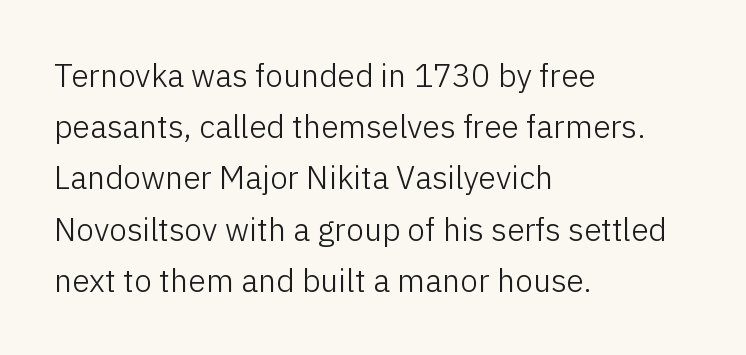
Q: Is the text bold? A: No.
Q: Is the text italic (slanted)? A: No, it is upright.
Q: Is the typeface a serif or a sans-serif typeface? A: Sans-serif.
Q: Is the text underlined? A: No.
Q: How is the paragraph aligned? A: Left-aligned.
Q: Is the spacing between letters normal or unusually wide? A: Normal.
Q: Is the spacing between lines tight, normal or loose? A: Normal.
Q: Width (condensed, normal, or wide)? A: Normal.
Q: Stroke contrast? A: Low.
Q: x-height? A: Medium.
Q: Monospaced? A: No.
